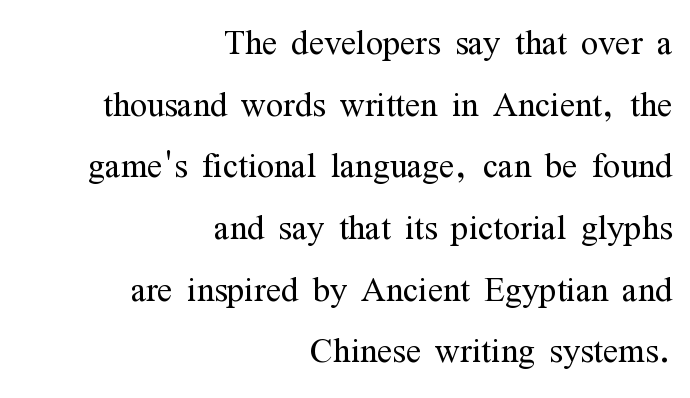
The image shows 45 px light, condensed serif type, upright; set right-aligned, normal line spacing (1.37x), normal letter spacing, not underlined; medium stroke contrast and a medium x-height.
